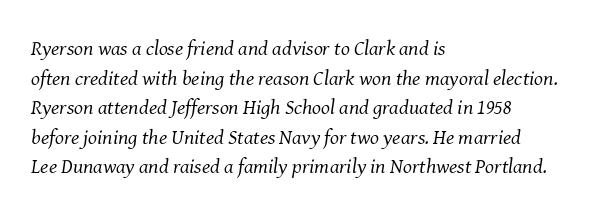
The rows are spaced the way most documents space them. No chunkiness to these letters — they're not bold. All the whitespace from short lines collects on the right. The words here are not underlined. Nobody touched the tracking dial on this one. Would a proofreader flag this as italicized? Yes.
